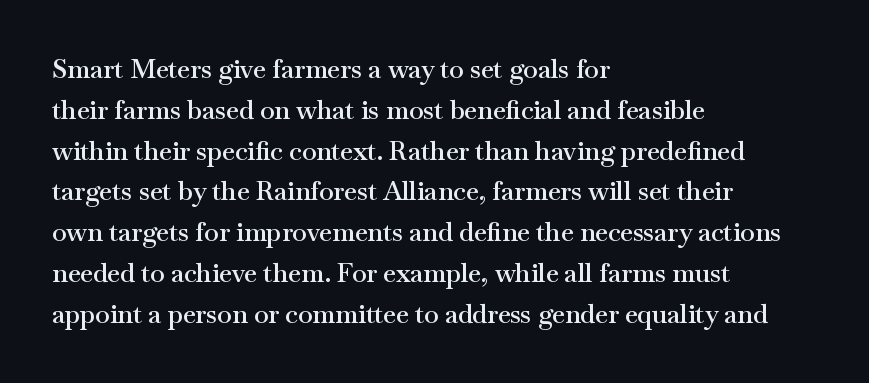
The image shows 26 px text type, upright; set left-aligned, normal line spacing (1.57x), normal letter spacing, not underlined.
